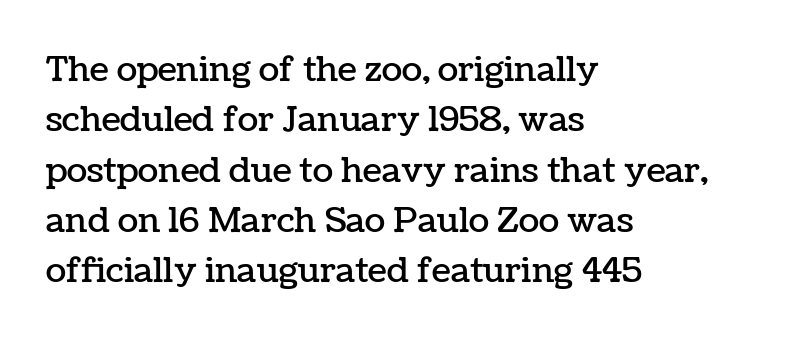
Q: Is the text italic (slanted)? A: No, it is upright.
Q: Is the text underlined? A: No.
Q: How is the paragraph aligned? A: Left-aligned.
Q: Is the spacing between letters normal or unusually wide? A: Normal.
Q: Is the spacing between lines tight, normal or loose? A: Normal.
Q: Width (condensed, normal, or wide)? A: Normal.
Q: Stroke contrast? A: Low.
Q: x-height? A: Medium.
Q: Monospaced? A: No.
